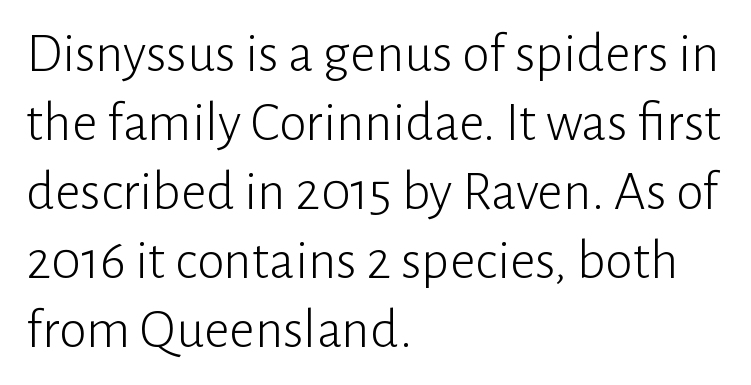
The image shows 56 px light sans-serif type, upright; set left-aligned, line spacing 1.23x, normal letter spacing, not underlined; low stroke contrast and a medium x-height.
